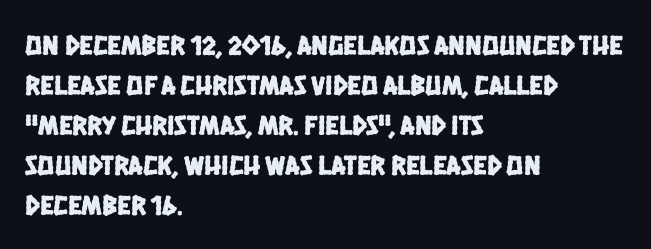
This sample has the flowing, uneven cadence of proportional lettering. Compared with typical body copy, the letter spacing here is the same. Regular leading. Stroke terminals: plain, sans-serif.
